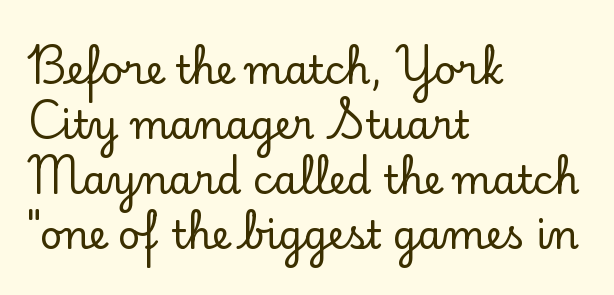
{"serif": "yes", "italic": "no", "width": "normal", "stroke_contrast": "low", "x_height": "small", "monospaced": "no", "underline": "no", "align": "left", "line_spacing": "normal", "line_spacing_ratio": 1.41, "letter_spacing": "normal", "letter_spacing_em": 0.0, "glyph_px": 39}
